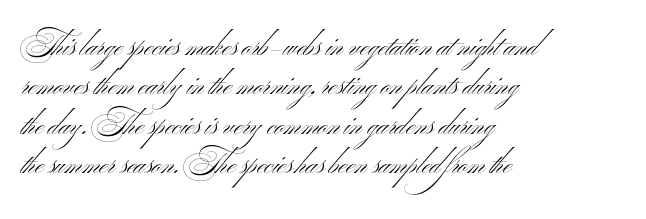
No feet cap the strokes, marking this as sans-serif type. Left-aligned paragraph, ragged on the right. Between one letter and the next there's only the usual sliver of space. Weight: in the light-to-regular range. The foot of each line stays bare and open.
